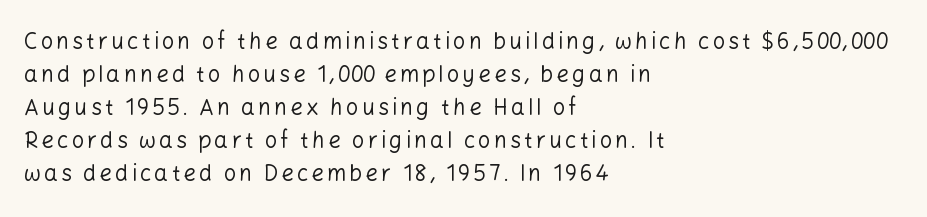
Q: Is the text bold? A: No.
Q: Is the text italic (slanted)? A: No, it is upright.
Q: Is the text underlined? A: No.
Q: How is the paragraph aligned? A: Left-aligned.
Q: Is the spacing between lines tight, normal or loose? A: Normal.
